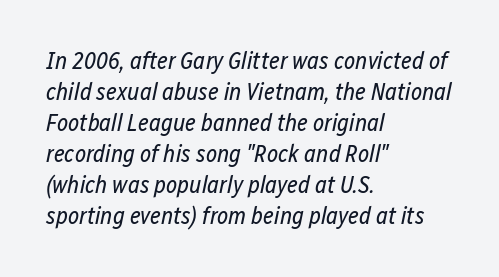
Q: Is the text bold? A: No.
Q: Is the text italic (slanted)? A: Yes, it leans right by about 12 degrees.
Q: Is the text underlined? A: No.
Q: How is the paragraph aligned? A: Left-aligned.
Q: Is the spacing between letters normal or unusually wide? A: Normal.
Q: Is the spacing between lines tight, normal or loose? A: Normal.
